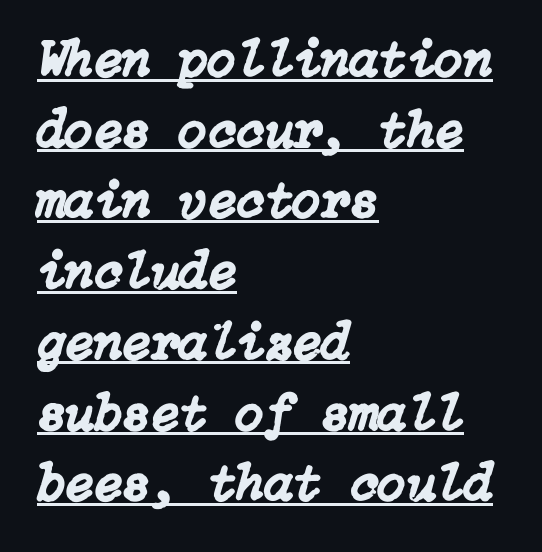
{"italic": "yes", "lean": "right", "slant_degrees": 15, "width": "normal", "stroke_contrast": "low", "x_height": "medium", "underline": "yes", "align": "left", "line_spacing": "normal", "line_spacing_ratio": 1.36, "letter_spacing": "normal", "letter_spacing_em": 0.0, "glyph_px": 52}
